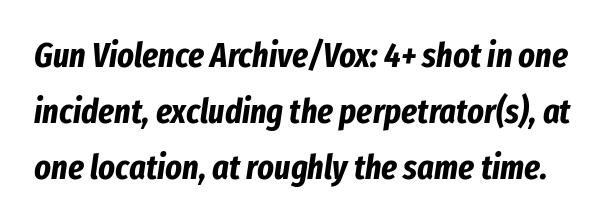
Rows of type keep a routine distance in the vertical direction. In terms of posture, this sample is oblique. Standard letterfit; no display-style spreading of the glyphs. Look at the stroke-to-counter ratio: heavy, a bold.
